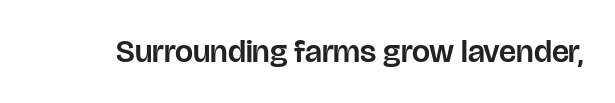
Q: Is the text italic (slanted)? A: No, it is upright.
Q: Is the typeface a serif or a sans-serif typeface? A: Sans-serif.
Q: Is the text underlined? A: No.
Q: Is the spacing between letters normal or unusually wide? A: Normal.
Q: Width (condensed, normal, or wide)? A: Normal.
Q: Stroke contrast? A: Low.
Q: x-height? A: Large.
Q: Monospaced? A: No.
